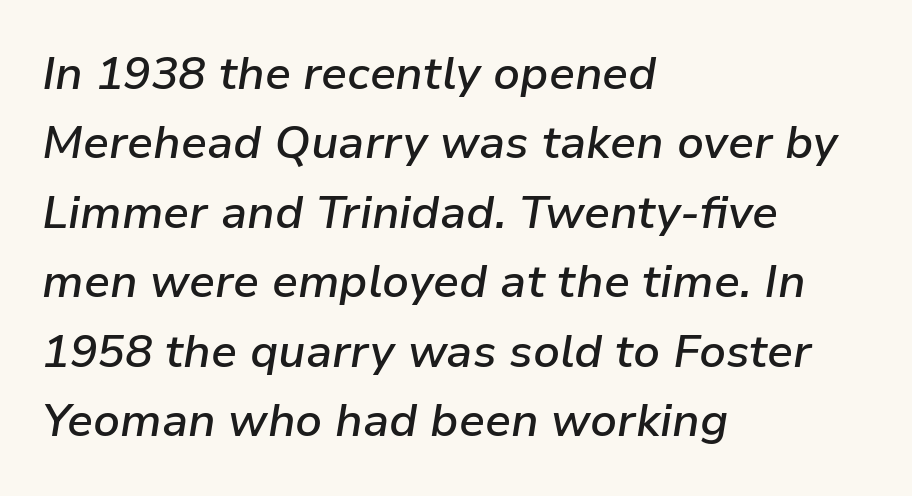
The image shows 46 px semibold type, italic (leaning right); set left-aligned, normal line spacing (1.51x), normal letter spacing, not underlined; low stroke contrast and a medium x-height.
